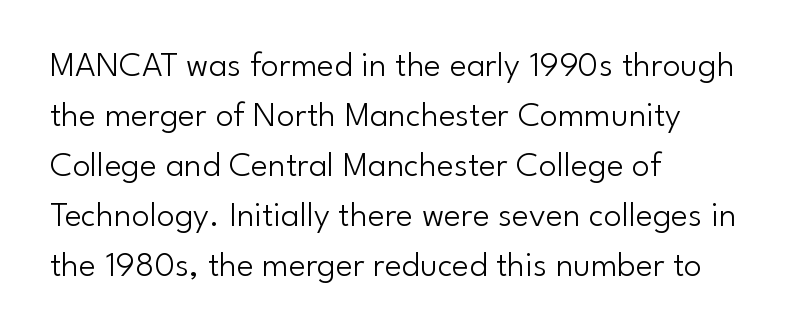
Descender tails drop into unmarked territory. A typesetter would mark this as roman, not italic. Each letter keeps its own natural width here, so spacing adapts to shape. Compared with typical body copy, the letter spacing here is the same. Letters have the restrained weight of plain body copy at most. Regarding leading, the lines here are spaced in the standard way.
